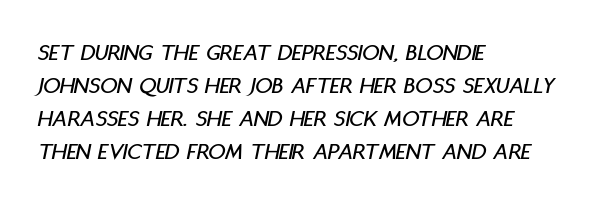
{"italic": "yes", "lean": "right", "slant_degrees": 11, "underline": "no", "align": "left", "line_spacing": "normal", "line_spacing_ratio": 1.38, "letter_spacing": "normal", "letter_spacing_em": 0.0, "glyph_px": 24}
